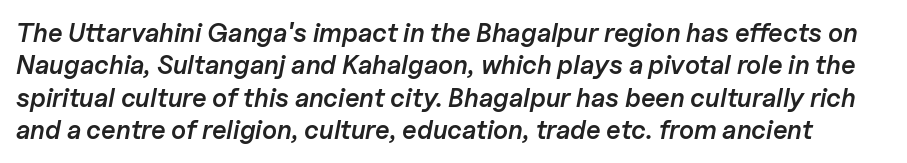
Q: Is the text bold? A: Semi-bold.
Q: Is the text italic (slanted)? A: Yes, it leans right by about 11 degrees.
Q: Is the text underlined? A: No.
Q: Is the spacing between letters normal or unusually wide? A: Normal.
Q: Is the spacing between lines tight, normal or loose? A: Normal.
